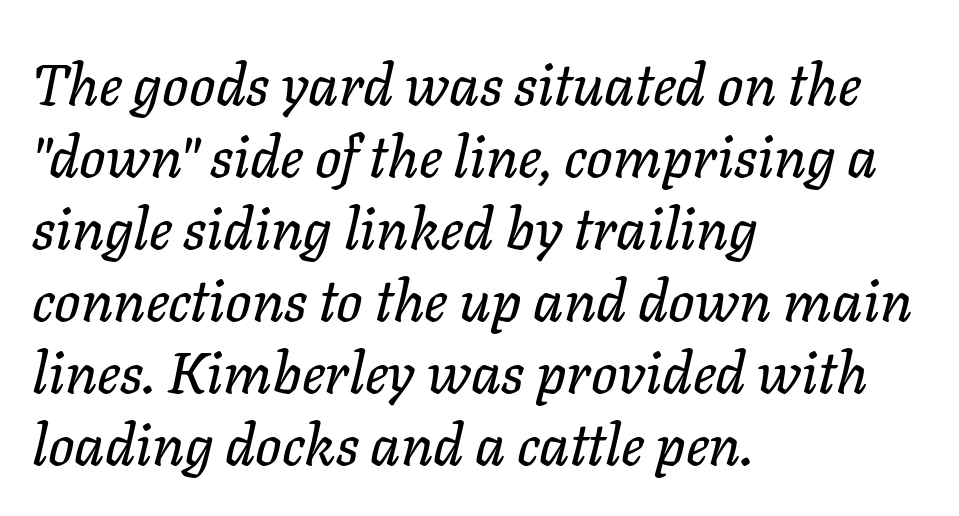
{"italic": "yes", "lean": "right", "slant_degrees": 11, "width": "normal", "stroke_contrast": "low", "x_height": "medium", "monospaced": "no", "underline": "no", "align": "left", "line_spacing_ratio": 1.24, "letter_spacing": "normal", "letter_spacing_em": 0.0, "glyph_px": 58}
